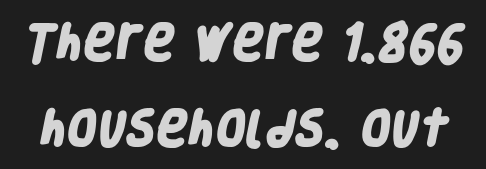
The image shows 39 px heavy, condensed sans-serif type; set loose line spacing (2.21x), normal letter spacing, not underlined; low stroke contrast and a large x-height.
